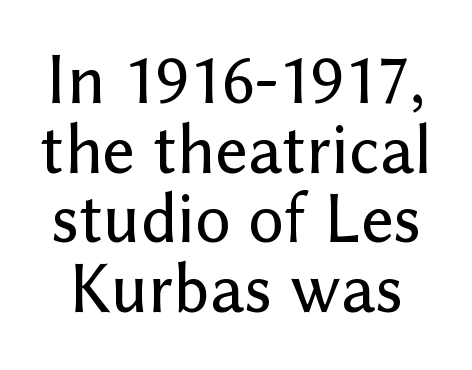
The image shows 71 px sans-serif type, upright; set tight line spacing (0.98x), normal letter spacing, not underlined; low stroke contrast and a medium x-height.
